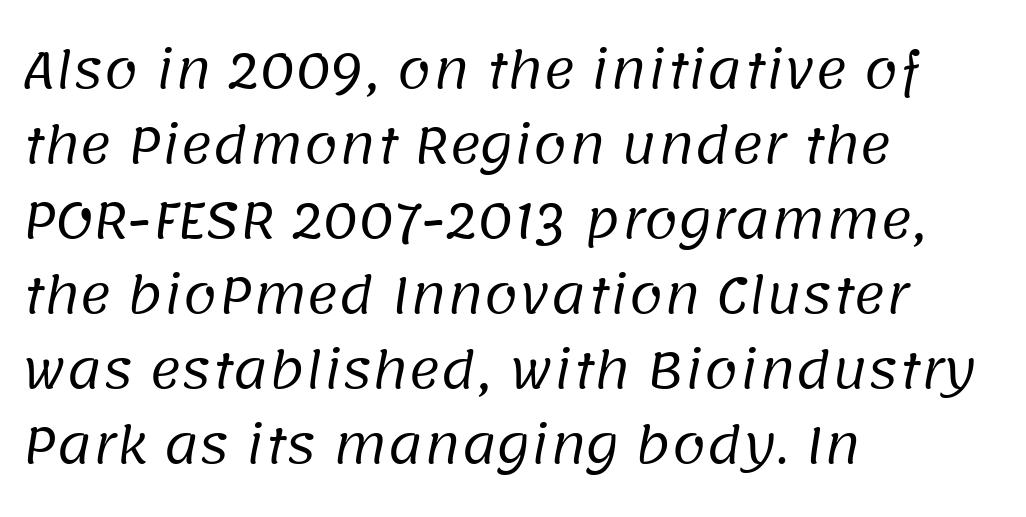
Q: Is the text bold? A: No.
Q: Is the typeface a serif or a sans-serif typeface? A: Sans-serif.
Q: Is the text underlined? A: No.
Q: How is the paragraph aligned? A: Left-aligned.
Q: Is the spacing between letters normal or unusually wide? A: Normal.
Q: Is the spacing between lines tight, normal or loose? A: Normal.
Q: Width (condensed, normal, or wide)? A: Normal.
Q: Stroke contrast? A: Low.
Q: x-height? A: Large.
Q: Monospaced? A: No.
